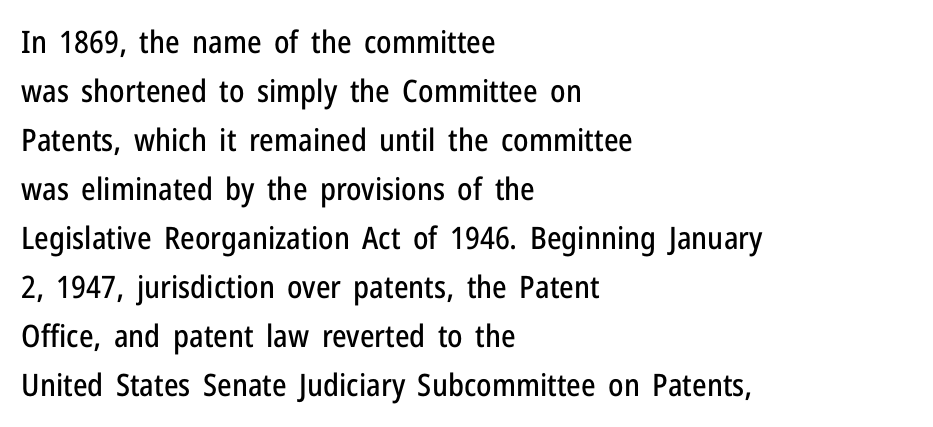
{"serif": "no", "italic": "no", "width": "condensed", "stroke_contrast": "low", "x_height": "medium", "monospaced": "no", "underline": "no", "align": "left", "line_spacing": "normal", "line_spacing_ratio": 1.58, "letter_spacing": "normal", "letter_spacing_em": 0.0, "glyph_px": 31}
